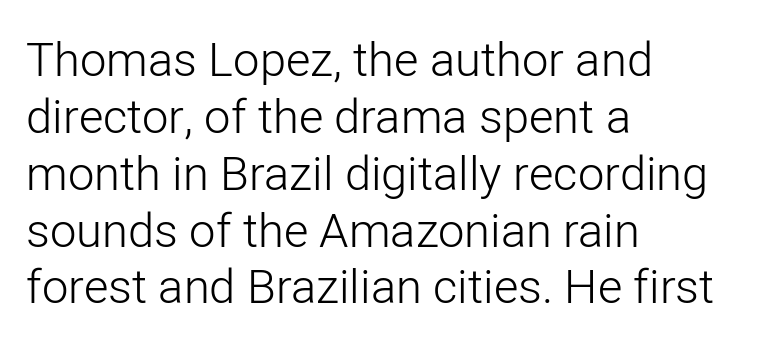
{"serif": "no", "italic": "no", "bold": "no", "weight": "light", "width": "normal", "stroke_contrast": "low", "x_height": "medium", "monospaced": "no", "underline": "no", "align": "left", "line_spacing_ratio": 1.21, "letter_spacing": "normal", "letter_spacing_em": 0.0, "glyph_px": 47}
